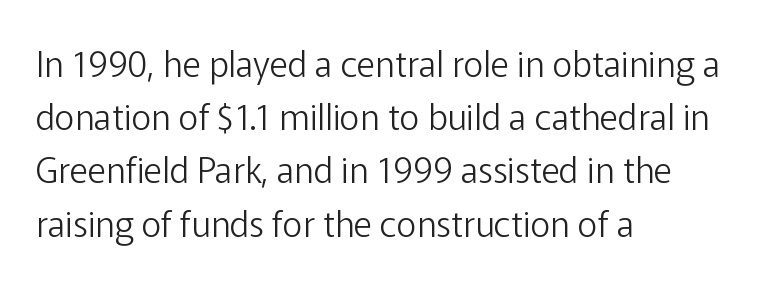
The baseline area is clear. Students, observe: this is what conventionally led text looks like. The rag falls on the right side of this text block. Note the varied advance widths — an 'i' is clearly narrower than an 'm'. The letters stand straight up with perfectly vertical stems.
